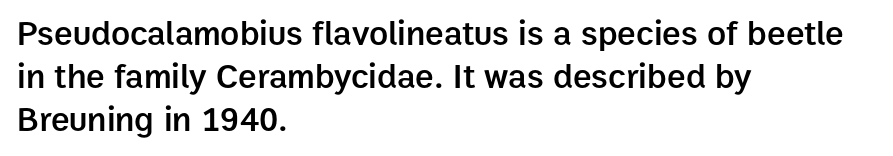
{"serif": "no", "italic": "no", "bold": "semi", "weight": "semibold", "width": "normal", "stroke_contrast": "low", "x_height": "medium", "monospaced": "no", "underline": "no", "align": "left", "line_spacing_ratio": 1.23, "letter_spacing": "normal", "letter_spacing_em": 0.0, "glyph_px": 35}
